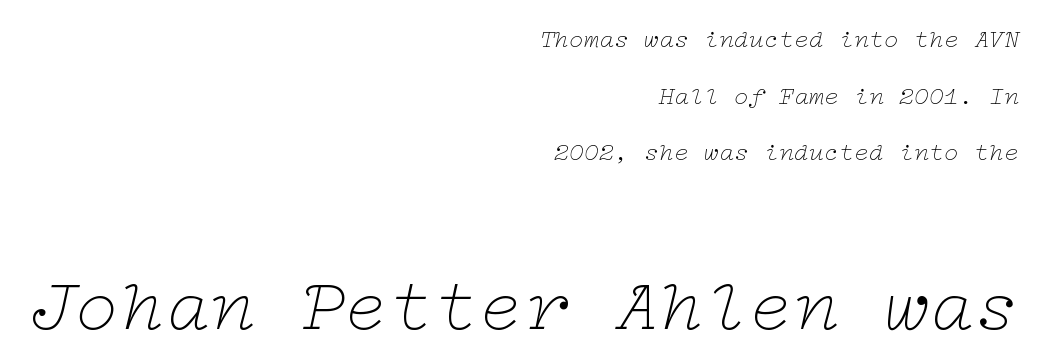
{"serif": "yes", "italic": "yes", "lean": "right", "slant_degrees": 12, "bold": "no", "weight": "thin", "width": "wide", "stroke_contrast": "low", "x_height": "medium", "underline": "no", "align": "right", "line_spacing": "loose", "line_spacing_ratio": 2.27, "letter_spacing": "normal", "letter_spacing_em": 0.0, "larger_block": "second", "size_ratio": 3.0, "glyph_px": 75}
